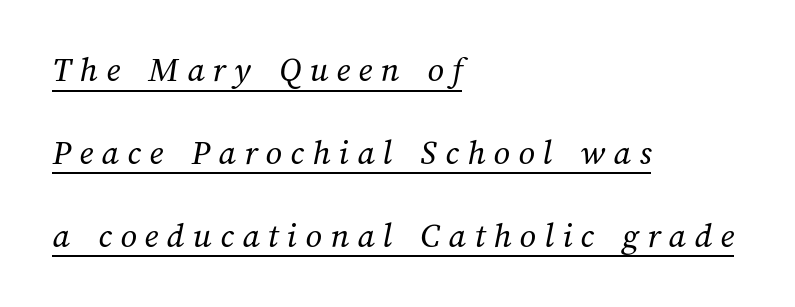
{"bold": "no", "weight": "regular", "width": "normal", "stroke_contrast": "medium", "x_height": "medium", "monospaced": "no", "underline": "yes", "align": "left", "line_spacing": "loose", "line_spacing_ratio": 2.3, "letter_spacing": "wide", "letter_spacing_em": 0.23, "glyph_px": 36}
